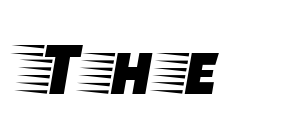
The passage shown is typed in a proportional face where columns would drift. Plain, unruled lines of type. The passage shown is typeset with a serif family.
